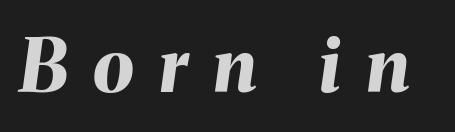
{"italic": "yes", "lean": "right", "slant_degrees": 8, "bold": "yes", "weight": "bold", "width": "normal", "stroke_contrast": "medium", "x_height": "medium", "monospaced": "no", "underline": "no", "letter_spacing": "wide", "letter_spacing_em": 0.34, "glyph_px": 74}
